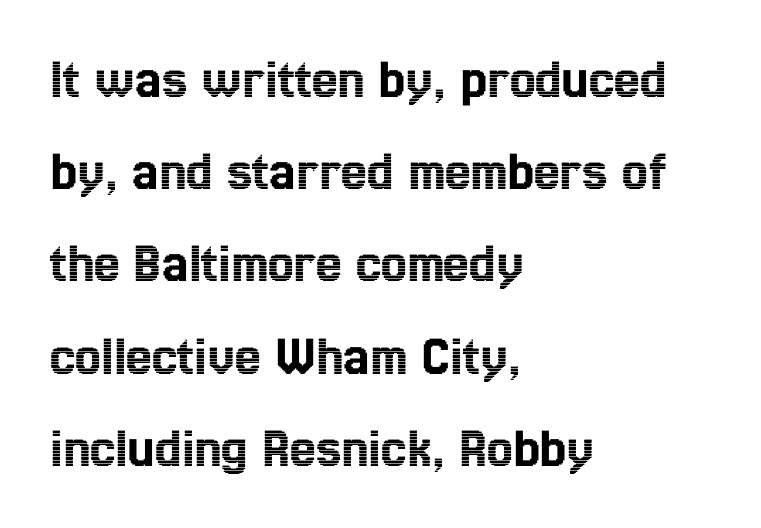
Q: Is the text italic (slanted)? A: No, it is upright.
Q: Is the text underlined? A: No.
Q: How is the paragraph aligned? A: Left-aligned.
Q: Is the spacing between letters normal or unusually wide? A: Normal.
Q: Is the spacing between lines tight, normal or loose? A: Normal.
Q: Width (condensed, normal, or wide)? A: Condensed.
Q: x-height? A: Medium.
Q: Monospaced? A: No.
